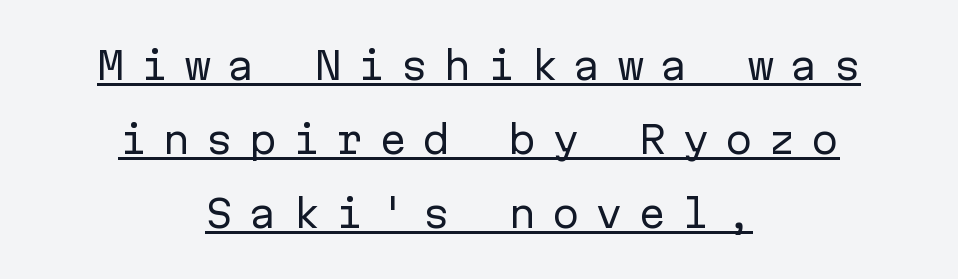
{"serif": "no", "italic": "no", "bold": "no", "weight": "regular", "width": "normal", "stroke_contrast": "low", "x_height": "medium", "monospaced": "yes", "underline": "yes", "align": "center", "line_spacing": "loose", "line_spacing_ratio": 2.0, "letter_spacing": "wide", "letter_spacing_em": 0.42, "glyph_px": 37}
